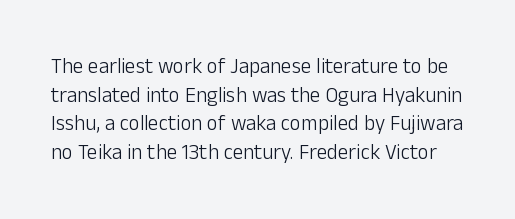
Q: Is the text bold? A: No.
Q: Is the text italic (slanted)? A: No, it is upright.
Q: Is the text underlined? A: No.
Q: Is the spacing between letters normal or unusually wide? A: Normal.
Q: Is the spacing between lines tight, normal or loose? A: Normal.
